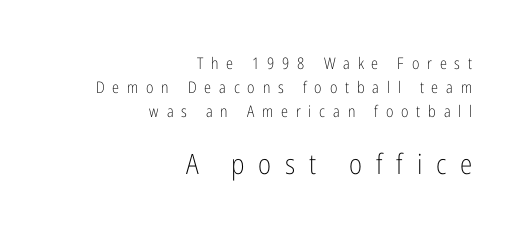
This rendering features lettering with no underline. What kind of face is this? One without serifs — a sans. The rendering inserts visible extra space after every character. Caption: upper text group reduced, lower text group enlarged.
